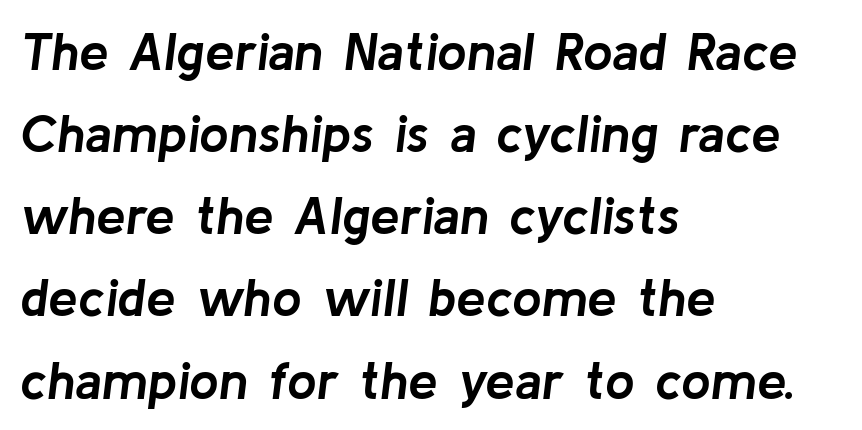
Line spacing here is normal. The rendering keeps characters at their native spacing. The specimen omits any rule beneath the text block's lines. The compositor pushed each line to the left boundary. You can tell it's italic because the verticals aren't actually vertical.
